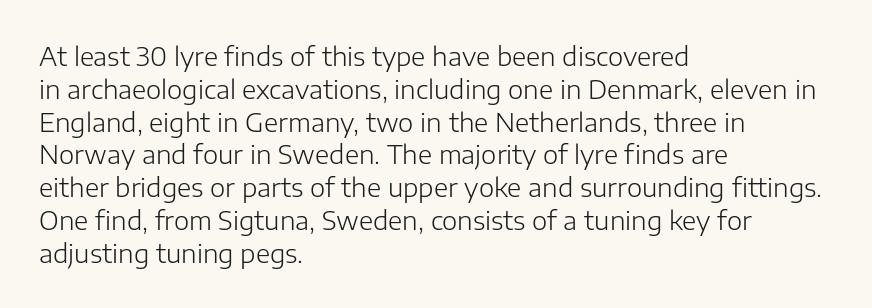
The image shows 26 px text type, upright; set left-aligned, normal line spacing (1.26x), normal letter spacing, not underlined.
